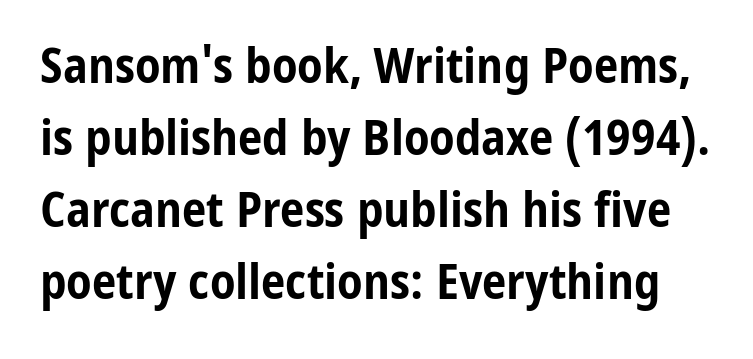
The image shows 49 px bold, condensed sans-serif type, upright; set normal line spacing (1.47x), normal letter spacing, not underlined; low stroke contrast and a medium x-height.
